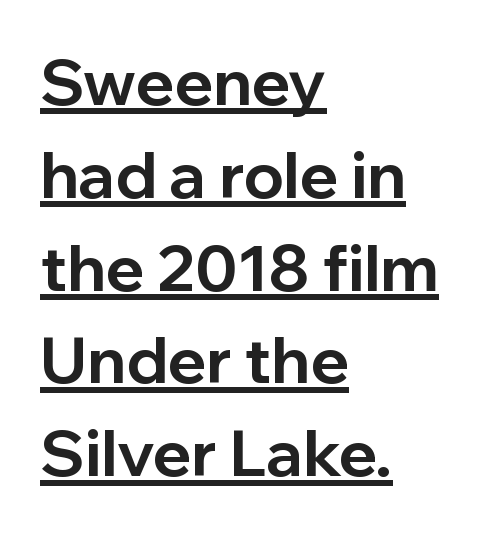
The image shows 64 px bold sans-serif type, upright; set left-aligned, normal line spacing (1.45x), normal letter spacing, underlined; low stroke contrast and a medium x-height.
